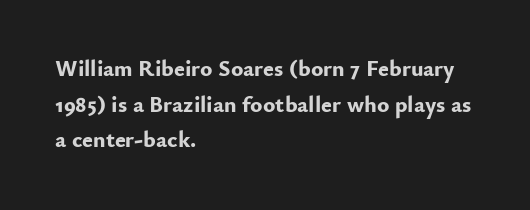
Q: Is the text bold? A: Yes.
Q: Is the text italic (slanted)? A: No, it is upright.
Q: Is the text underlined? A: No.
Q: How is the paragraph aligned? A: Left-aligned.
Q: Is the spacing between letters normal or unusually wide? A: Normal.
Q: Is the spacing between lines tight, normal or loose? A: Normal.
